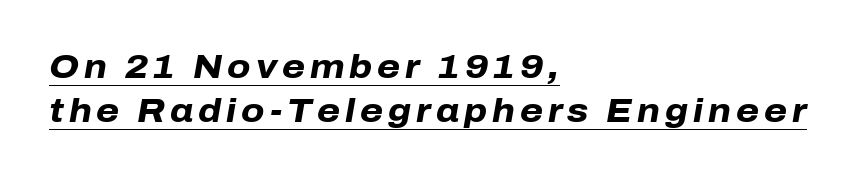
Q: Is the text bold? A: Yes.
Q: Is the text italic (slanted)? A: Yes, it leans right by about 10 degrees.
Q: Is the text underlined? A: Yes.
Q: How is the paragraph aligned? A: Left-aligned.
Q: Is the spacing between lines tight, normal or loose? A: Normal.
Q: Width (condensed, normal, or wide)? A: Normal.
Q: Stroke contrast? A: Low.
Q: x-height? A: Medium.
Q: Monospaced? A: No.
